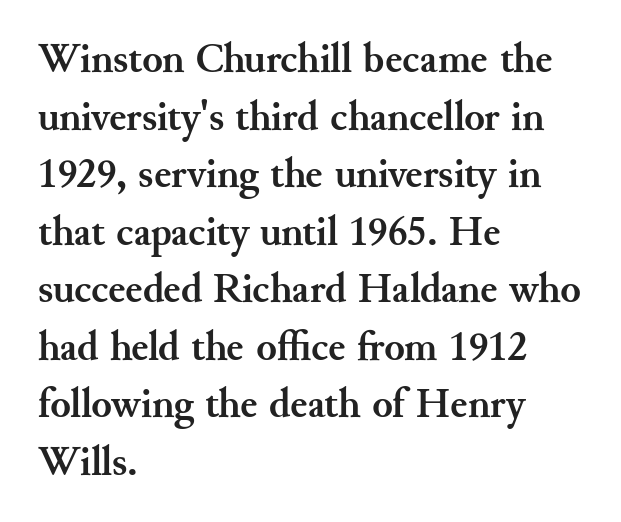
Q: Is the text bold? A: Yes.
Q: Is the text italic (slanted)? A: No, it is upright.
Q: Is the typeface a serif or a sans-serif typeface? A: Serif.
Q: Is the text underlined? A: No.
Q: How is the paragraph aligned? A: Left-aligned.
Q: Is the spacing between letters normal or unusually wide? A: Normal.
Q: Is the spacing between lines tight, normal or loose? A: Normal.
Q: Width (condensed, normal, or wide)? A: Normal.
Q: Stroke contrast? A: Medium.
Q: x-height? A: Small.
Q: Monospaced? A: No.
